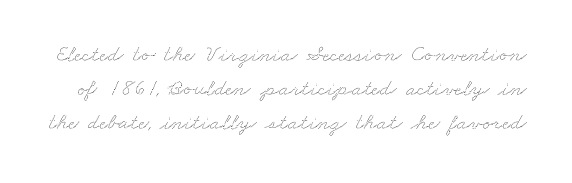
The image shows 23 px text type; set normal line spacing (1.48x), normal letter spacing, not underlined.
